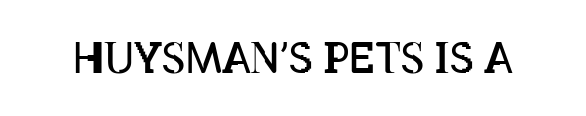
{"italic": "no", "bold": "no", "weight": "regular", "width": "condensed", "stroke_contrast": "low", "x_height": "large", "monospaced": "no", "underline": "no", "letter_spacing": "normal", "letter_spacing_em": 0.0, "glyph_px": 42}
